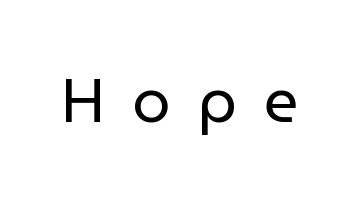
The image shows 61 px regular-weight sans-serif type, upright; set unusually wide letter spacing (+0.45 em), not underlined; low stroke contrast and a medium x-height.
